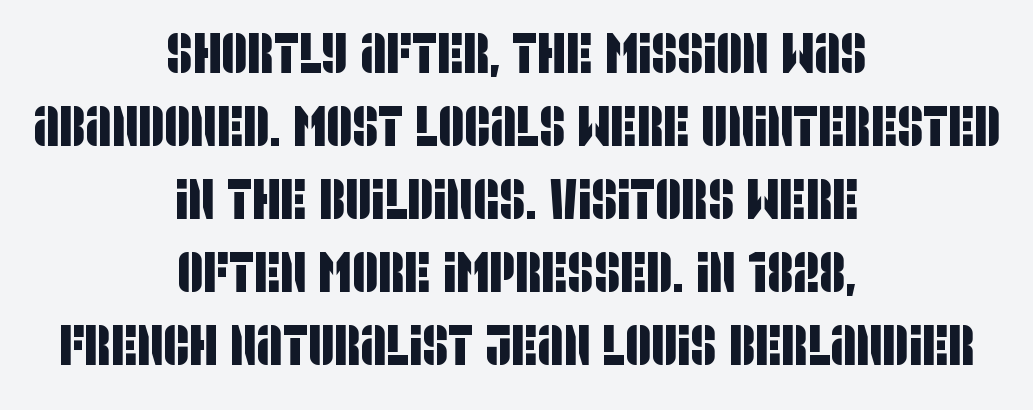
The passage shown is typed in a proportional face where columns would drift. Is the letter spacing exaggerated? No — it looks like the ordinary default. Note: no serifs on the glyphs. Descender tails drop into unmarked territory. This sample is center-justified, so both line endings float freely. A normal amount of white space separates one row of letters from the next.
